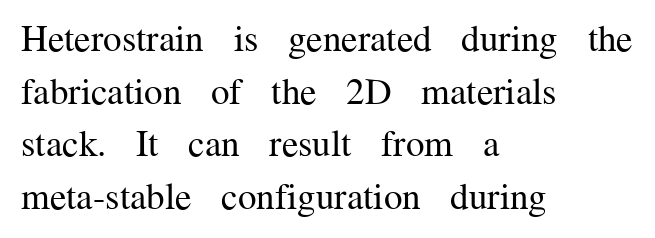
Glyph-to-glyph distance matches everyday printed text. Weight class: somewhere from thin through regular. Glance below the letters and you will spot only blank space. It's the straight-up-and-down kind of type. Here the designer chose a conventional face with non-uniform glyph widths.
